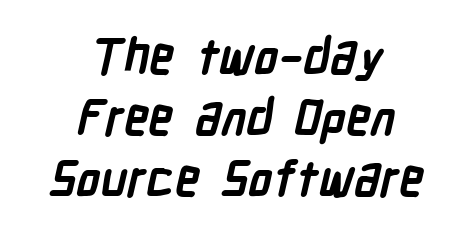
{"serif": "no", "bold": "yes", "weight": "semibold", "width": "condensed", "stroke_contrast": "low", "x_height": "medium", "monospaced": "no", "underline": "no", "align": "center", "line_spacing_ratio": 1.24, "letter_spacing": "normal", "letter_spacing_em": 0.0, "glyph_px": 49}
